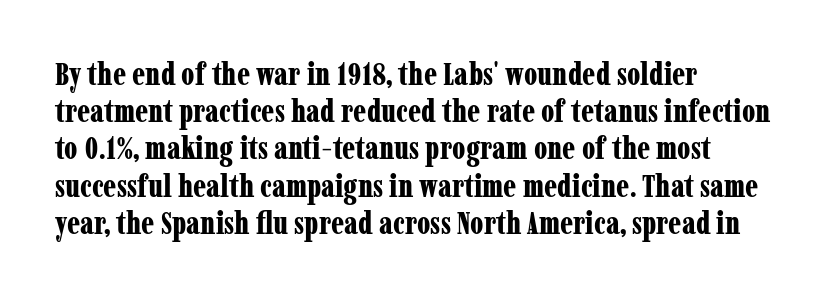
Q: Is the text bold? A: Yes.
Q: Is the text italic (slanted)? A: No, it is upright.
Q: Is the typeface a serif or a sans-serif typeface? A: Serif.
Q: Is the text underlined? A: No.
Q: How is the paragraph aligned? A: Left-aligned.
Q: Is the spacing between letters normal or unusually wide? A: Normal.
Q: Width (condensed, normal, or wide)? A: Condensed.
Q: Stroke contrast? A: Low.
Q: x-height? A: Medium.
Q: Monospaced? A: No.
